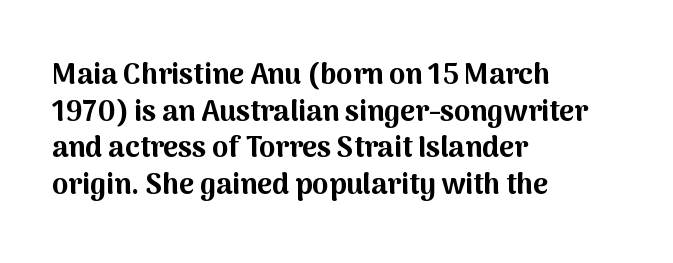
Horizontally, the lines are justified to the leading edge only. Does the weight exceed regular? Yes, all the way to bold. Letter spacing: default. Nope, no serifs anywhere on these letters. Line spacing here is normal.
